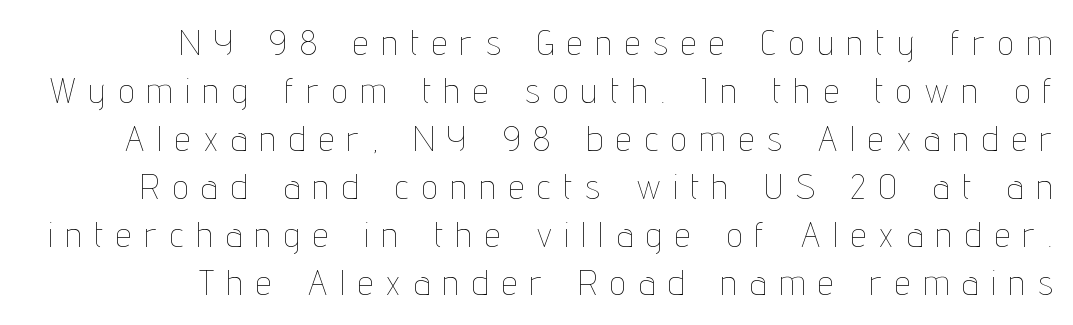
This sample has the flowing, uneven cadence of proportional lettering. Italic: no, the glyphs are upright roman. A normal amount of white space separates one row of letters from the next. This sample uses expanded letter spacing, leaving extra air between glyphs. Has an underline been added? It has not.
